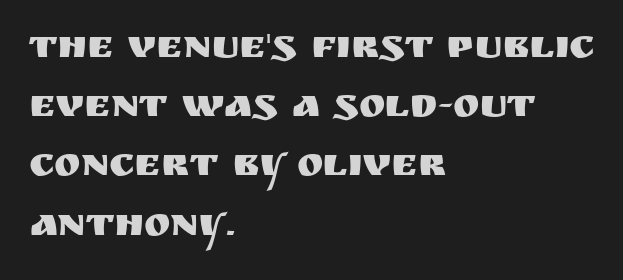
The image shows 40 px sans-serif type, upright; set left-aligned, normal line spacing (1.48x), normal letter spacing, not underlined; medium stroke contrast and a large x-height.
